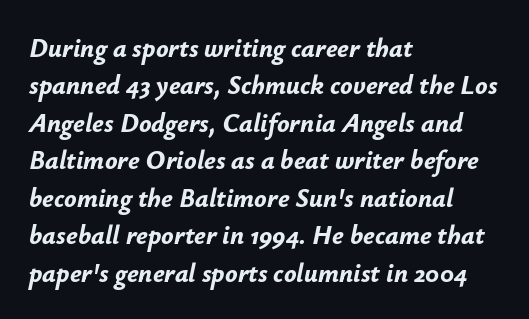
Q: Is the text bold? A: Yes.
Q: Is the text italic (slanted)? A: Yes, it leans right by about 12 degrees.
Q: Is the text underlined? A: No.
Q: How is the paragraph aligned? A: Left-aligned.
Q: Is the spacing between letters normal or unusually wide? A: Normal.
Q: Is the spacing between lines tight, normal or loose? A: Normal.
